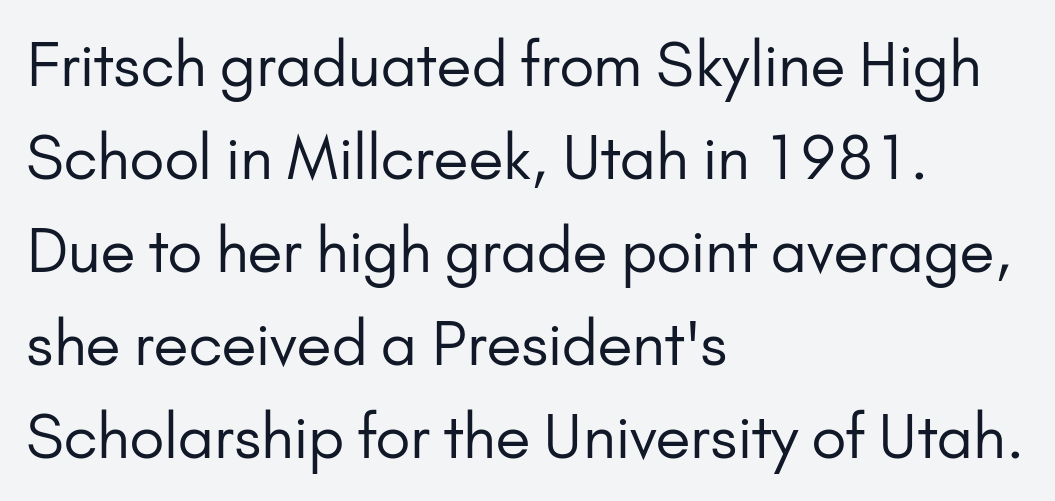
The image shows 60 px regular-weight sans-serif type, upright; set left-aligned, normal line spacing (1.55x), normal letter spacing, not underlined; low stroke contrast and a small x-height.
